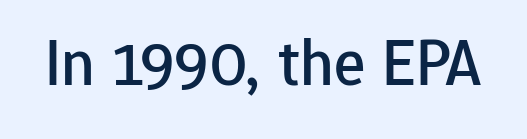
{"serif": "no", "italic": "no", "width": "normal", "stroke_contrast": "low", "x_height": "medium", "monospaced": "no", "underline": "no", "letter_spacing": "normal", "letter_spacing_em": 0.0, "glyph_px": 66}
